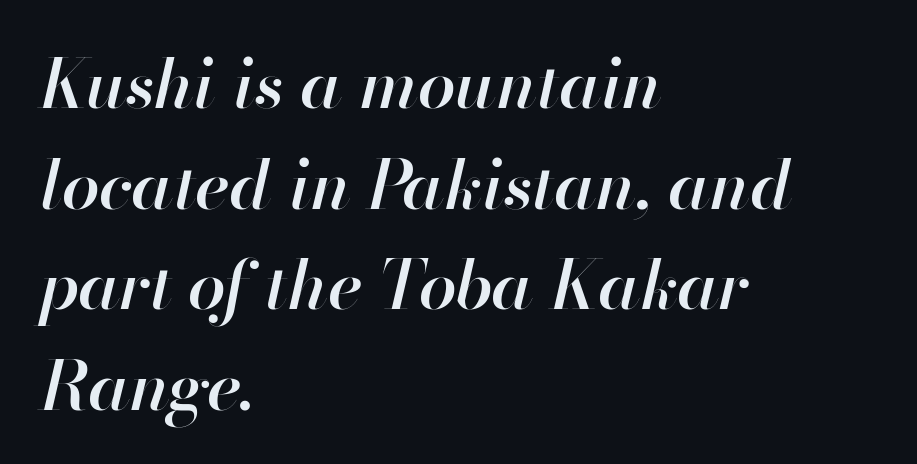
Regular leading. Caption: semibold face, moderately heavy strokes. Just letters on the line, the space beneath them empty. The passage shown has conventional tracking throughout. The text carries the slant typical of an italic or oblique font.
